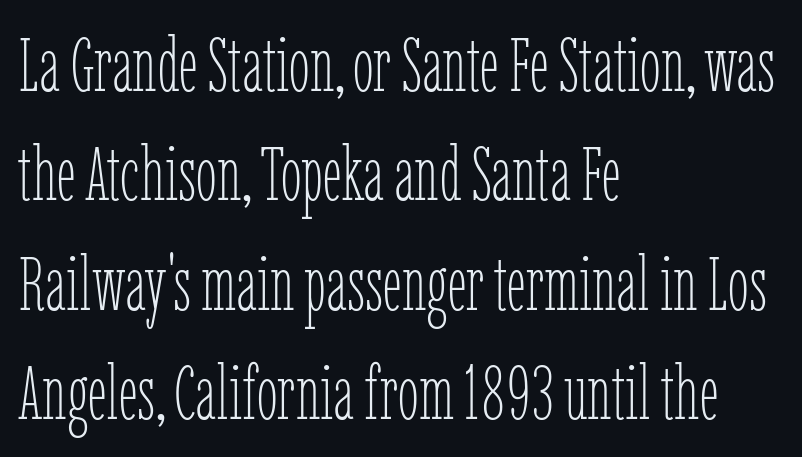
Q: Is the text bold? A: No.
Q: Is the text italic (slanted)? A: No, it is upright.
Q: Is the text underlined? A: No.
Q: How is the paragraph aligned? A: Left-aligned.
Q: Is the spacing between letters normal or unusually wide? A: Normal.
Q: Is the spacing between lines tight, normal or loose? A: Normal.
Q: Width (condensed, normal, or wide)? A: Condensed.
Q: Stroke contrast? A: Low.
Q: x-height? A: Medium.
Q: Monospaced? A: No.
